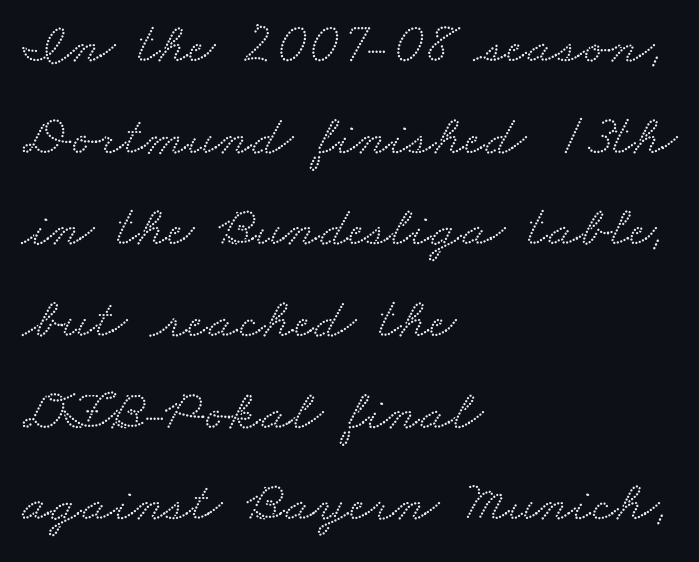
Q: Is the typeface a serif or a sans-serif typeface? A: Serif.
Q: Is the text underlined? A: No.
Q: How is the paragraph aligned? A: Left-aligned.
Q: Is the spacing between letters normal or unusually wide? A: Normal.
Q: Is the spacing between lines tight, normal or loose? A: Normal.
Q: Width (condensed, normal, or wide)? A: Wide.
Q: Stroke contrast? A: Low.
Q: x-height? A: Small.
Q: Monospaced? A: No.
